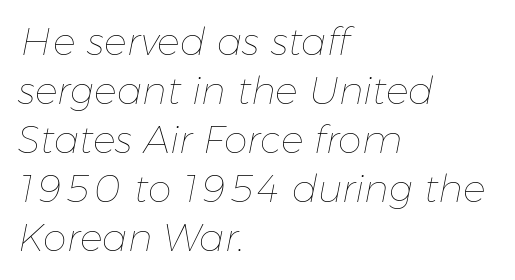
Q: Is the text bold? A: No.
Q: Is the text italic (slanted)? A: Yes, it leans right by about 11 degrees.
Q: Is the text underlined? A: No.
Q: How is the paragraph aligned? A: Left-aligned.
Q: Is the spacing between letters normal or unusually wide? A: Normal.
Q: Is the spacing between lines tight, normal or loose? A: Normal.
Q: Width (condensed, normal, or wide)? A: Normal.
Q: Stroke contrast? A: Low.
Q: x-height? A: Medium.
Q: Monospaced? A: No.
